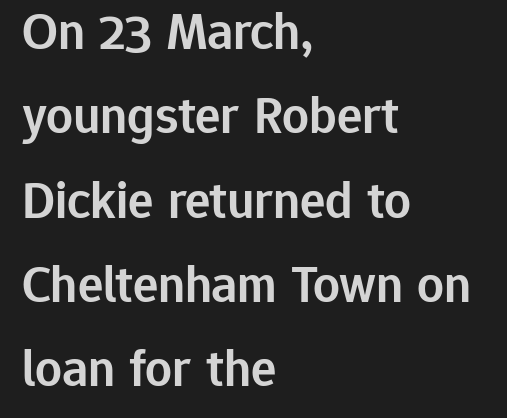
This sample has the flowing, uneven cadence of proportional lettering. The rendering shows plain stroke endings on the letterforms — a sans-serif design. Only glyphs here, with clear space below each row. Regular leading. Stroke thickness is moderately raised; the sample reads as semibold. The font's upright variant was chosen for this text.
